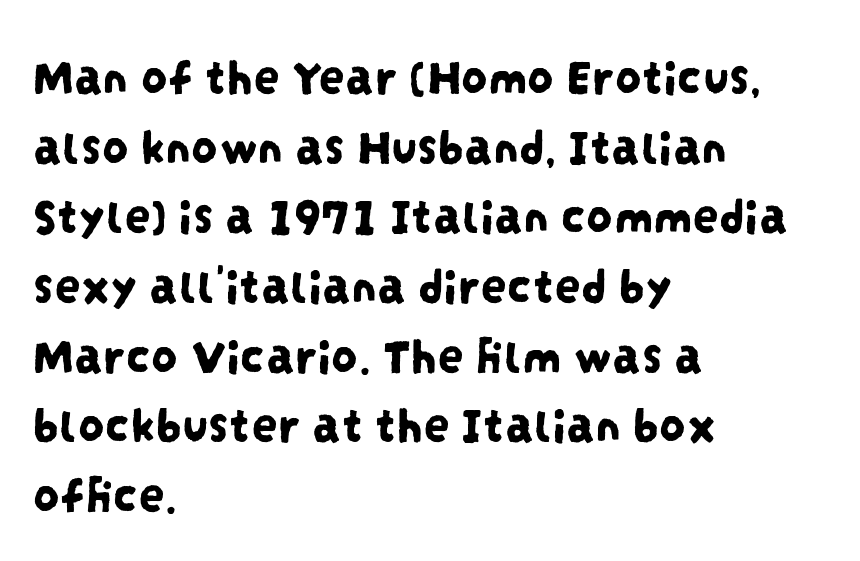
The image shows 52 px condensed sans-serif type; set left-aligned, normal line spacing (1.34x), normal letter spacing, not underlined; low stroke contrast and a large x-height.
